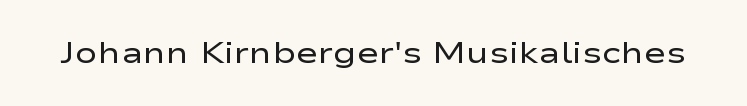
Spacing between characters is what you'd get straight out of the box. Unbolded letterforms with no extra heft. Does the type have serifs? No, each stem ends abruptly. A bare baseline throughout the passage.
